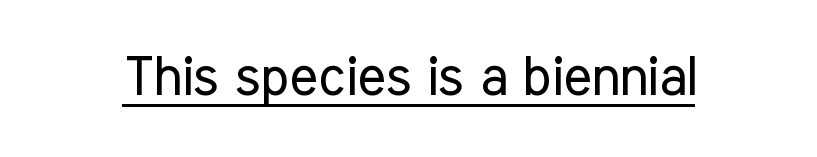
Q: Is the text bold? A: No.
Q: Is the text italic (slanted)? A: No, it is upright.
Q: Is the typeface a serif or a sans-serif typeface? A: Sans-serif.
Q: Is the text underlined? A: Yes.
Q: Is the spacing between letters normal or unusually wide? A: Normal.
Q: Width (condensed, normal, or wide)? A: Condensed.
Q: Stroke contrast? A: Low.
Q: x-height? A: Medium.
Q: Monospaced? A: No.
